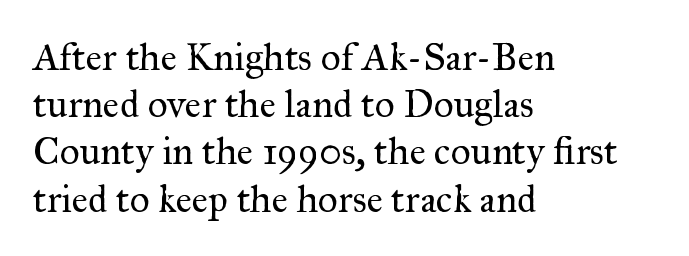
The image shows 39 px regular-weight serif type, upright; set left-aligned, line spacing 1.21x, normal letter spacing, not underlined; medium stroke contrast and a small x-height.
